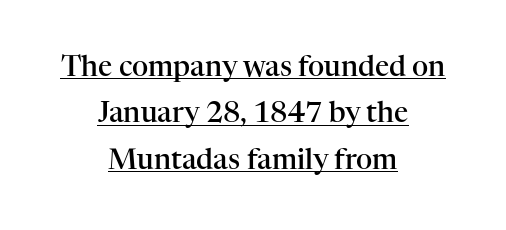
In terms of letterspacing, this is plain default setting. Centered paragraph, ragged on both sides. Compared with typical paragraphs, the rows here are spaced about the same. Like a heading marked for emphasis, these lines bear an underscore.
